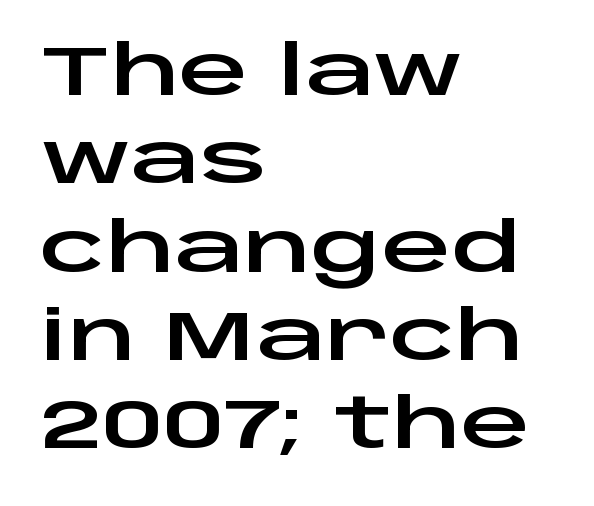
{"serif": "no", "italic": "no", "width": "wide", "stroke_contrast": "low", "x_height": "large", "monospaced": "no", "underline": "no", "align": "left", "line_spacing": "normal", "line_spacing_ratio": 1.28, "letter_spacing": "normal", "letter_spacing_em": 0.0, "glyph_px": 69}
